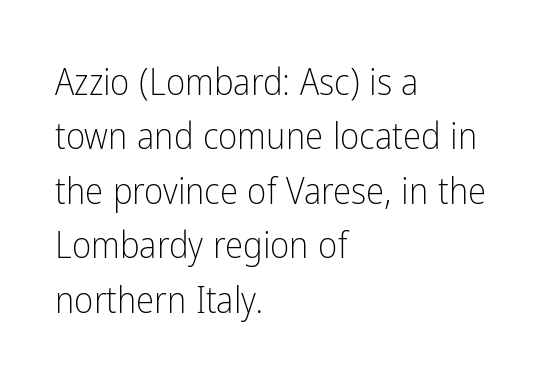
Character widths vary here, with narrow letters taking less room than wide ones. These lines keep a tight, regular rhythm from letter to letter. The typeface has the unassuming heft of standard copy or less. The foot of each line stays bare and open. The lines in this sample share a left origin and differ only in where they stop. Serif or sans? Sans — the stroke terminals are bare.
